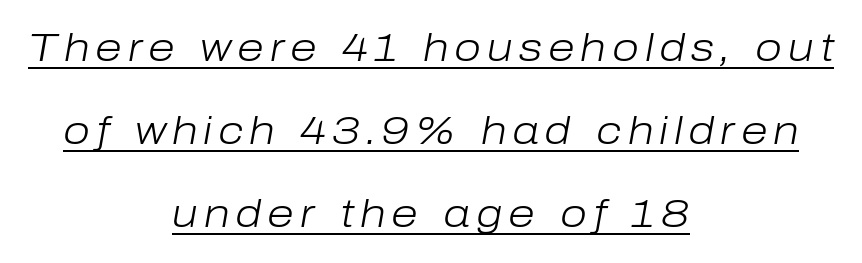
{"italic": "yes", "lean": "right", "slant_degrees": 10, "bold": "no", "weight": "light", "width": "normal", "stroke_contrast": "low", "x_height": "medium", "monospaced": "no", "underline": "yes", "align": "center", "line_spacing": "loose", "line_spacing_ratio": 2.13, "glyph_px": 39}
